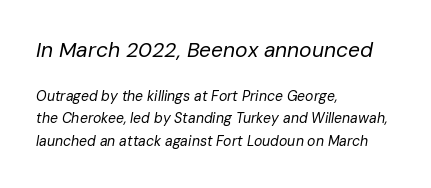
Rendered with sloped, italic letterforms. The weight tops out at a normal text grade. The rag falls on the right side of this text block. The vertical gap from one line to the next is medium. Glance below the letters and you will spot only blank space.
